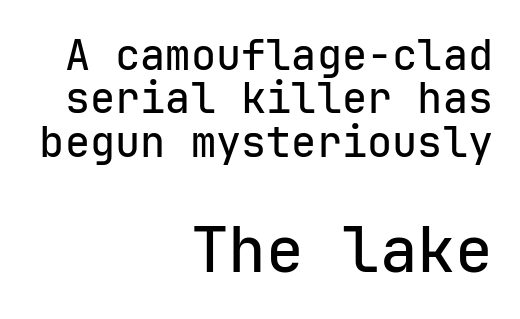
Q: Is the text italic (slanted)? A: No, it is upright.
Q: Is the typeface a serif or a sans-serif typeface? A: Sans-serif.
Q: Is the text underlined? A: No.
Q: How is the paragraph aligned? A: Right-aligned.
Q: Is the spacing between letters normal or unusually wide? A: Normal.
Q: Is the spacing between lines tight, normal or loose? A: Tight.
Q: Which block of text is set in a larger size, the first (top) or the second (bottom)? A: The second (bottom) one.
Q: Width (condensed, normal, or wide)? A: Normal.
Q: Stroke contrast? A: Low.
Q: x-height? A: Medium.
Q: Monospaced? A: Yes.
